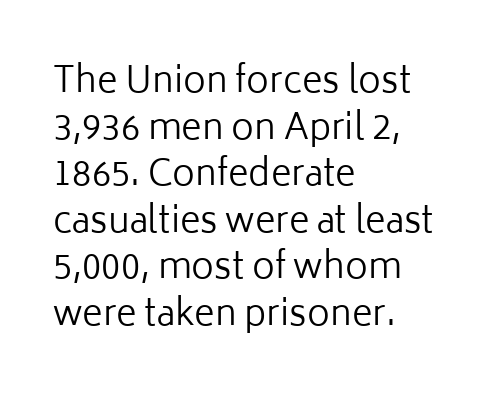
The image shows 35 px regular-weight sans-serif type, upright; set left-aligned, normal line spacing (1.33x), normal letter spacing, not underlined; low stroke contrast and a medium x-height.
